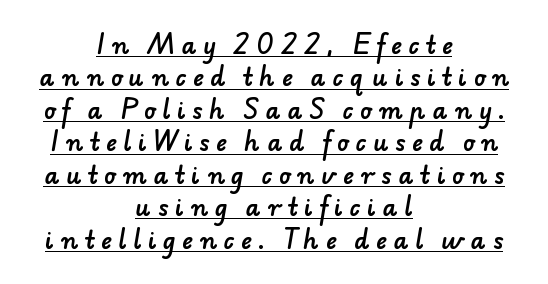
The lines are quadded center. Here the glyphs are tracked loosely, breaking word shapes into spaced letters. The sample's only ornament is a line tracing under the words. Does the leading feel generous? No, just average.
